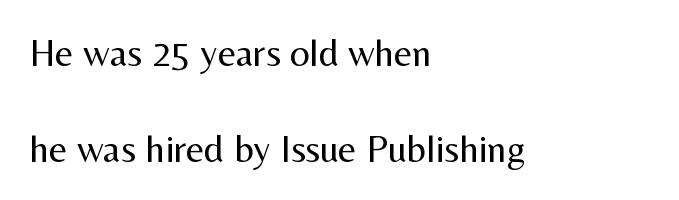
The image shows 39 px regular-weight sans-serif type, upright; set left-aligned, loose line spacing (2.45x), normal letter spacing, not underlined; medium stroke contrast and a medium x-height.
